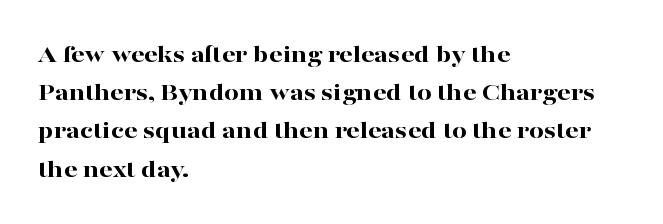
One glance says typical: line gaps are just what's usual. Students, note that the glyphs here touch the page at normal intervals. When letters stand straight like this, we call the style roman or upright. The string is rendered with underlining switched off. Casual observation: everything's shoved over to the left.
